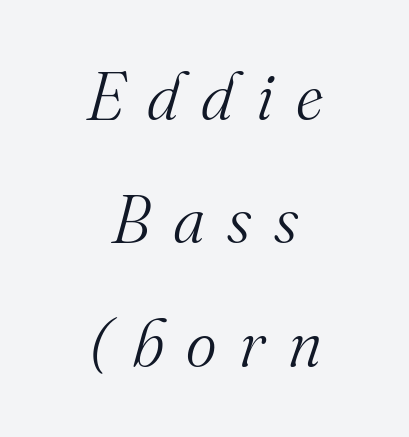
To sum up the face: it has serifs. Someone cranked the tracking dial way up on this one. This reads as an unemphasized weight, regular at the heaviest. Notice how the stems are inclined rather than vertical — that's the hallmark of italics.
